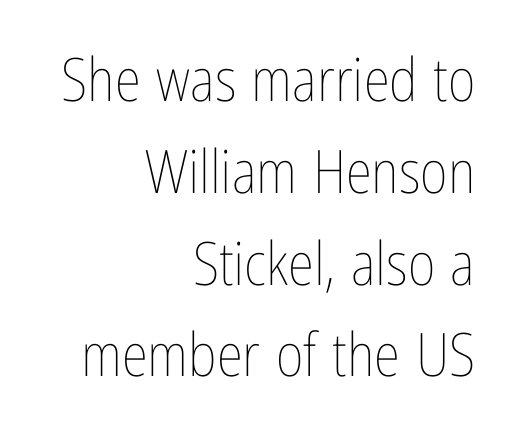
A clean baseline with only descenders dipping below it. The specimen reads as upright at a glance. Spacing between characters is what you'd get straight out of the box. Line endings align vertically; line beginnings do not.
